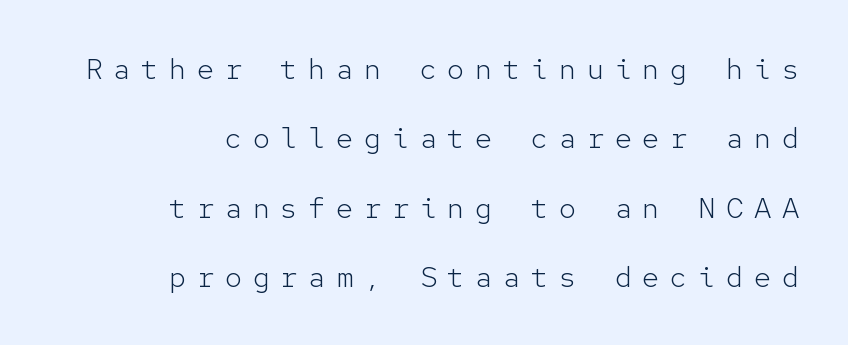
Q: Is the text bold? A: No.
Q: Is the text italic (slanted)? A: No, it is upright.
Q: Is the typeface a serif or a sans-serif typeface? A: Sans-serif.
Q: Is the text underlined? A: No.
Q: How is the paragraph aligned? A: Right-aligned.
Q: Is the spacing between letters normal or unusually wide? A: Unusually wide.
Q: Is the spacing between lines tight, normal or loose? A: Loose.
Q: Width (condensed, normal, or wide)? A: Normal.
Q: Stroke contrast? A: Low.
Q: x-height? A: Medium.
Q: Monospaced? A: Yes.
